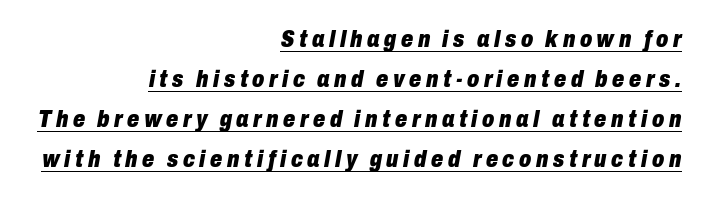
The image shows 24 px bold type, italic (leaning right); set right-aligned, normal line spacing (1.67x), underlined.
